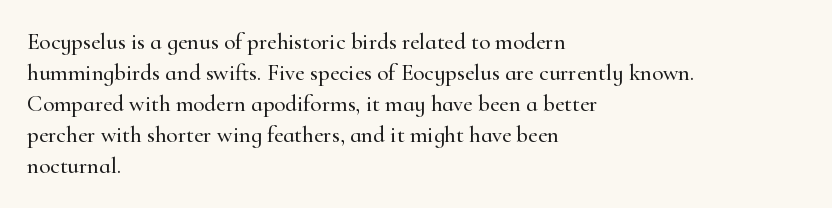
{"italic": "no", "underline": "no", "align": "left", "line_spacing": "normal", "line_spacing_ratio": 1.35, "letter_spacing": "normal", "letter_spacing_em": 0.0, "glyph_px": 23}
